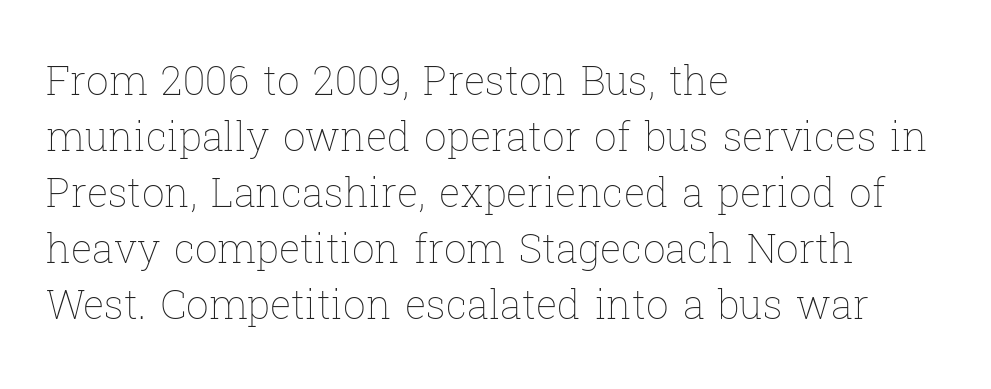
Q: Is the text bold? A: No.
Q: Is the text italic (slanted)? A: No, it is upright.
Q: Is the text underlined? A: No.
Q: How is the paragraph aligned? A: Left-aligned.
Q: Is the spacing between letters normal or unusually wide? A: Normal.
Q: Is the spacing between lines tight, normal or loose? A: Normal.
Q: Width (condensed, normal, or wide)? A: Normal.
Q: Stroke contrast? A: Low.
Q: x-height? A: Medium.
Q: Monospaced? A: No.
